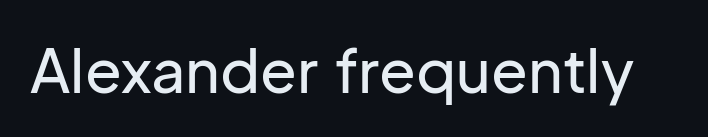
{"serif": "no", "italic": "no", "width": "normal", "stroke_contrast": "low", "x_height": "medium", "monospaced": "no", "underline": "no", "letter_spacing": "normal", "letter_spacing_em": 0.0, "glyph_px": 60}
